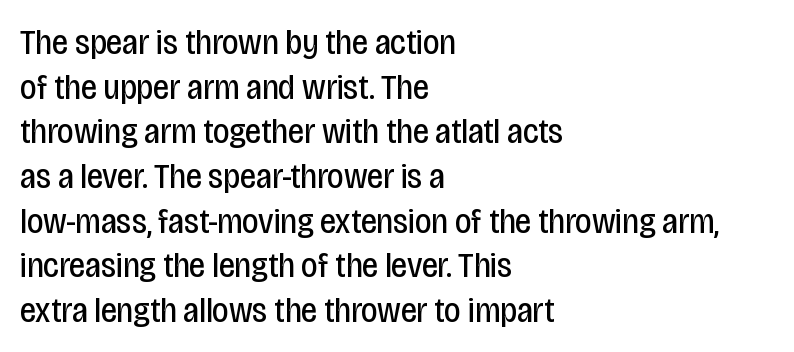
Q: Is the text bold? A: No.
Q: Is the text italic (slanted)? A: No, it is upright.
Q: Is the typeface a serif or a sans-serif typeface? A: Sans-serif.
Q: Is the text underlined? A: No.
Q: How is the paragraph aligned? A: Left-aligned.
Q: Is the spacing between letters normal or unusually wide? A: Normal.
Q: Width (condensed, normal, or wide)? A: Condensed.
Q: Stroke contrast? A: Low.
Q: x-height? A: Large.
Q: Monospaced? A: No.
